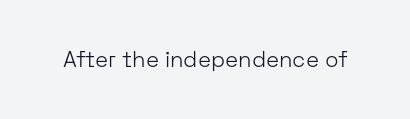
{"italic": "no", "bold": "no", "underline": "no", "letter_spacing": "normal", "letter_spacing_em": 0.0, "glyph_px": 22}
